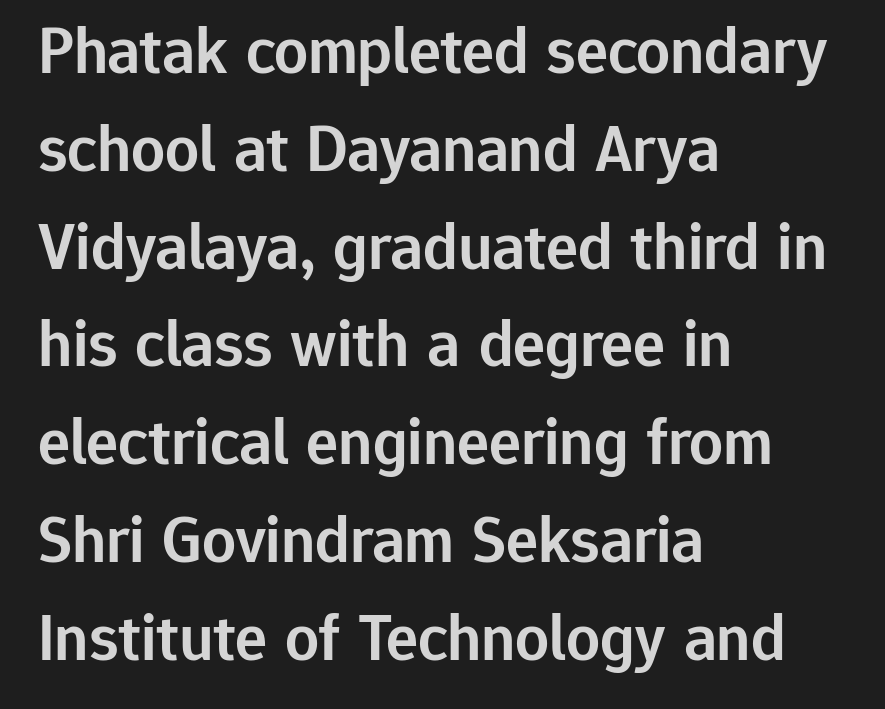
{"serif": "no", "italic": "no", "bold": "semi", "weight": "semibold", "width": "normal", "stroke_contrast": "low", "x_height": "medium", "monospaced": "no", "underline": "no", "align": "left", "line_spacing": "normal", "line_spacing_ratio": 1.46, "letter_spacing": "normal", "letter_spacing_em": 0.0, "glyph_px": 67}
